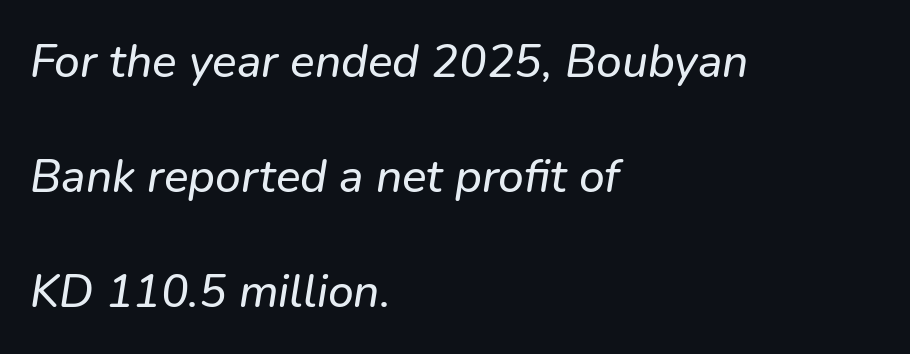
The image shows 46 px sans-serif type; set left-aligned, loose line spacing (2.5x), normal letter spacing, not underlined; low stroke contrast and a medium x-height.
